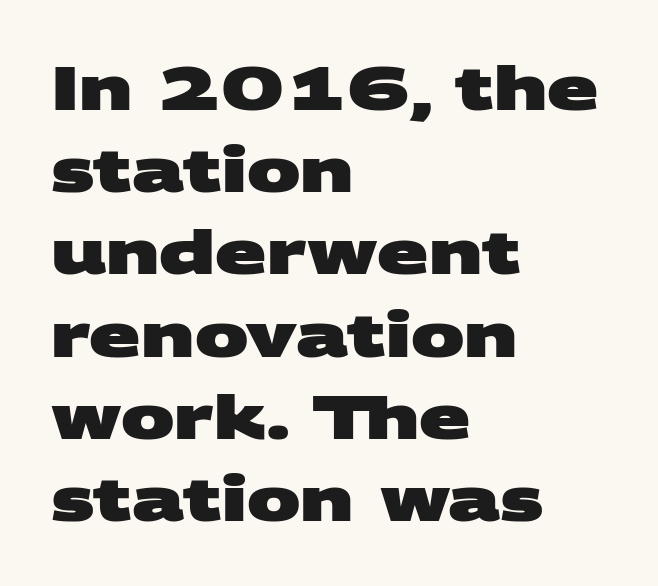
{"serif": "no", "bold": "yes", "weight": "heavy", "width": "wide", "stroke_contrast": "medium", "x_height": "large", "monospaced": "no", "underline": "no", "align": "left", "line_spacing": "normal", "line_spacing_ratio": 1.37, "letter_spacing": "normal", "letter_spacing_em": 0.0, "glyph_px": 60}
